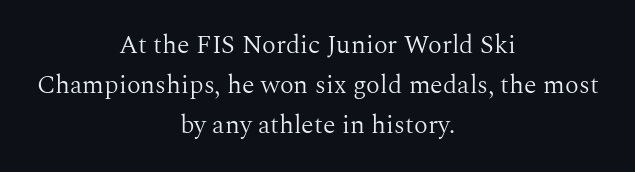
{"italic": "no", "bold": "no", "underline": "no", "align": "center", "line_spacing": "normal", "line_spacing_ratio": 1.54, "letter_spacing": "normal", "letter_spacing_em": 0.0, "glyph_px": 26}
